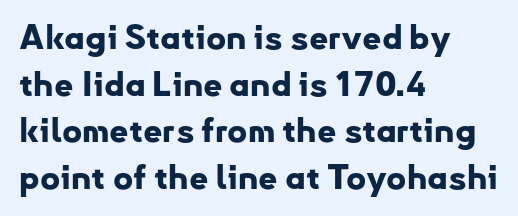
Q: Is the text bold? A: Yes.
Q: Is the text italic (slanted)? A: No, it is upright.
Q: Is the typeface a serif or a sans-serif typeface? A: Sans-serif.
Q: Is the text underlined? A: No.
Q: How is the paragraph aligned? A: Left-aligned.
Q: Is the spacing between letters normal or unusually wide? A: Normal.
Q: Is the spacing between lines tight, normal or loose? A: Normal.
Q: Width (condensed, normal, or wide)? A: Normal.
Q: Stroke contrast? A: Low.
Q: x-height? A: Small.
Q: Monospaced? A: No.
